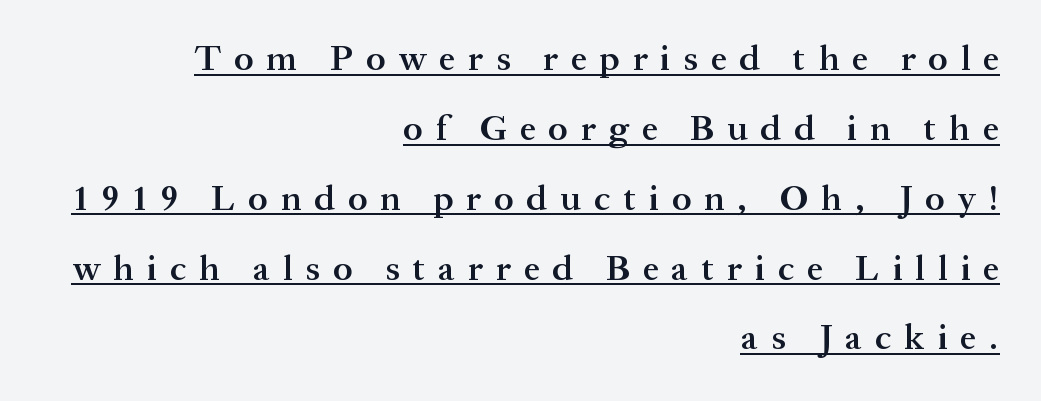
A roman cut, with each character standing at attention. The designer went with a serif here, giving each stem small feet. Descenders here cross a horizontal rule under the line. The setting favours the right margin, as signatures and pull-quotes sometimes do.
